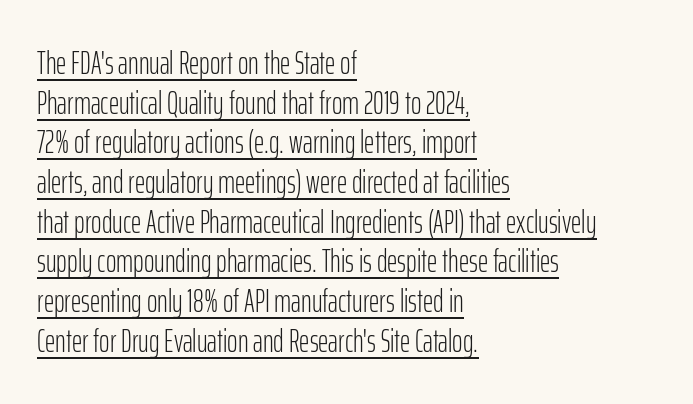
The image shows 32 px light, condensed sans-serif type, upright; set left-aligned, line spacing 1.24x, normal letter spacing, underlined; low stroke contrast and a medium x-height.
